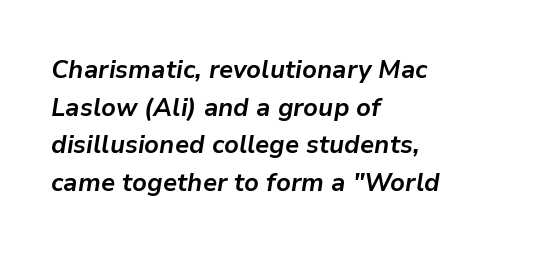
Q: Is the text bold? A: Yes.
Q: Is the text italic (slanted)? A: Yes, it leans right by about 9 degrees.
Q: Is the text underlined? A: No.
Q: How is the paragraph aligned? A: Left-aligned.
Q: Is the spacing between letters normal or unusually wide? A: Normal.
Q: Is the spacing between lines tight, normal or loose? A: Normal.
